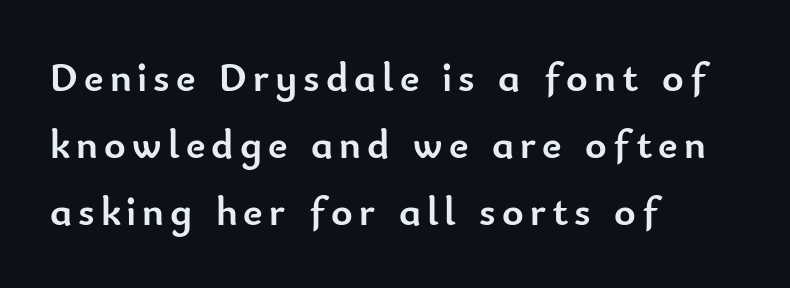
{"serif": "no", "italic": "no", "bold": "yes", "weight": "semibold", "width": "normal", "stroke_contrast": "low", "x_height": "small", "monospaced": "no", "underline": "no", "align": "left", "line_spacing": "normal", "line_spacing_ratio": 1.64, "glyph_px": 41}
